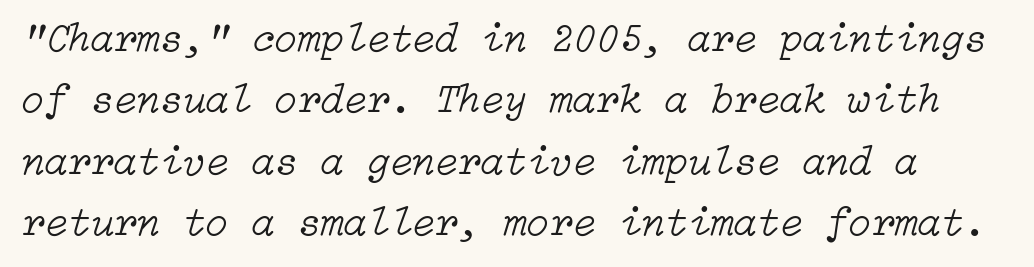
Nothing unusual about the tracking: characters are spaced as the font intends. Each row of text sits above clean, open space. Vertically, the passage feels balanced, rows spaced as you'd expect. This sample uses an oblique cut, with every glyph tilted off the vertical. Bold? No — there's no thickening of the strokes.
